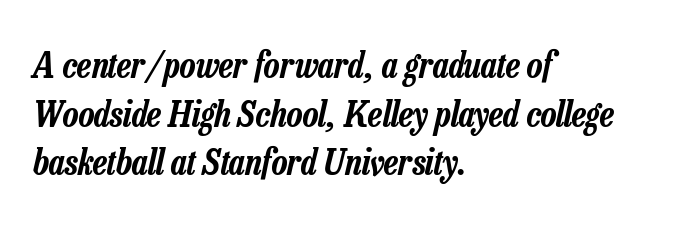
Q: Is the text italic (slanted)? A: Yes, it leans right by about 13 degrees.
Q: Is the text underlined? A: No.
Q: How is the paragraph aligned? A: Left-aligned.
Q: Is the spacing between letters normal or unusually wide? A: Normal.
Q: Is the spacing between lines tight, normal or loose? A: Normal.
Q: Width (condensed, normal, or wide)? A: Condensed.
Q: Stroke contrast? A: Low.
Q: x-height? A: Medium.
Q: Monospaced? A: No.
